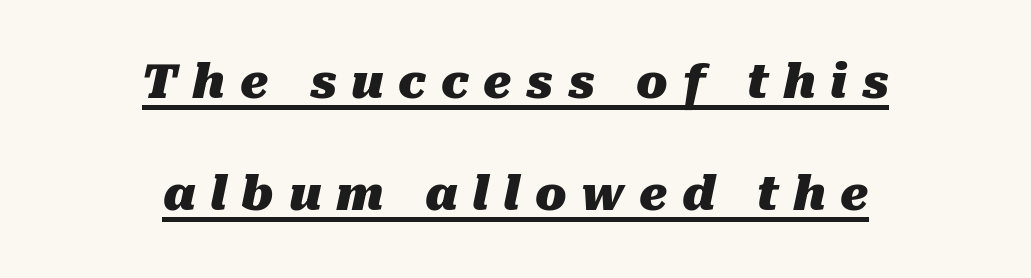
This rendering uses center alignment, leaving both contours irregular but symmetric. Someone cranked the tracking dial way up on this one. The face used here appears with an underline applied. The rendering uses natural spacing where letterforms have individual widths. Italic? Definitely — the glyphs are oblique.
